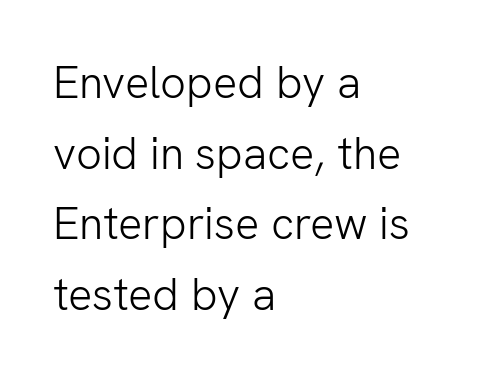
The image shows 45 px light sans-serif type, upright; set left-aligned, normal line spacing (1.57x), normal letter spacing, not underlined; low stroke contrast and a medium x-height.
